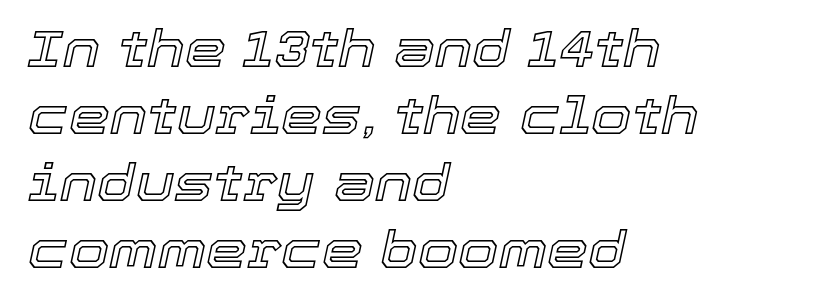
{"italic": "yes", "lean": "right", "slant_degrees": 12, "width": "normal", "x_height": "medium", "monospaced": "no", "underline": "no", "align": "left", "line_spacing": "normal", "line_spacing_ratio": 1.29, "letter_spacing": "normal", "letter_spacing_em": 0.0, "glyph_px": 52}
